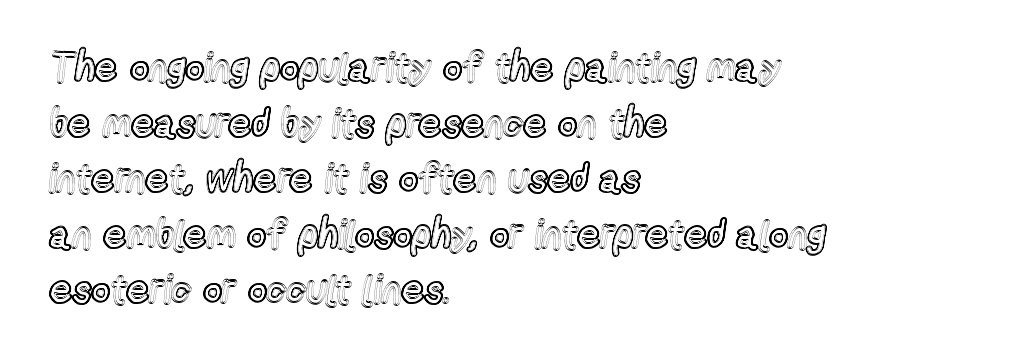
Q: Is the text italic (slanted)? A: Yes.
Q: Is the text underlined? A: No.
Q: How is the paragraph aligned? A: Left-aligned.
Q: Is the spacing between letters normal or unusually wide? A: Normal.
Q: Is the spacing between lines tight, normal or loose? A: Normal.
Q: Width (condensed, normal, or wide)? A: Condensed.
Q: x-height? A: Medium.
Q: Monospaced? A: No.
